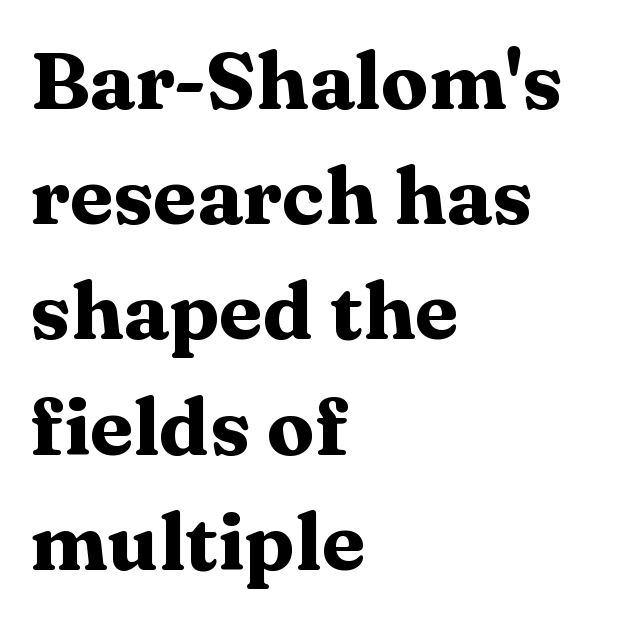
Q: Is the text bold? A: Yes.
Q: Is the text italic (slanted)? A: No, it is upright.
Q: Is the typeface a serif or a sans-serif typeface? A: Serif.
Q: Is the text underlined? A: No.
Q: How is the paragraph aligned? A: Left-aligned.
Q: Is the spacing between letters normal or unusually wide? A: Normal.
Q: Is the spacing between lines tight, normal or loose? A: Normal.
Q: Width (condensed, normal, or wide)? A: Wide.
Q: Stroke contrast? A: Medium.
Q: x-height? A: Medium.
Q: Monospaced? A: No.
